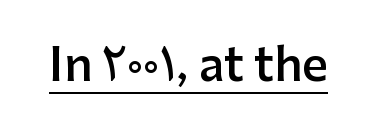
The image shows 45 px semibold sans-serif type, upright; set normal letter spacing, underlined; low stroke contrast and a medium x-height.
